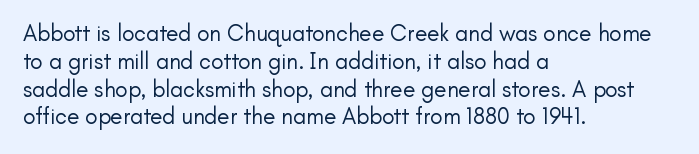
Italic: no, the glyphs are upright roman. Typeset ragged right — the left edge is the straight one. The gaps between neighbouring characters are ordinary and unremarkable. No letter is thick-stroked: the sample isn't bold. Lines of text with bare space underneath.
